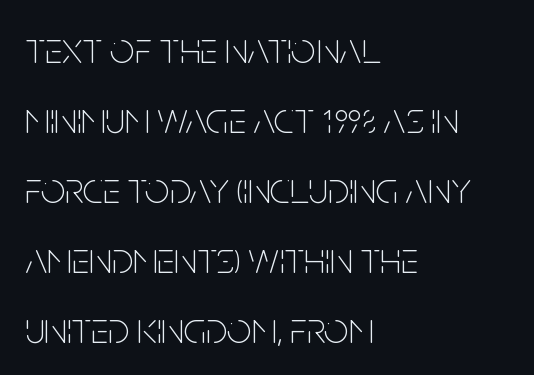
Q: Is the text bold? A: No.
Q: Is the text italic (slanted)? A: No, it is upright.
Q: Is the typeface a serif or a sans-serif typeface? A: Sans-serif.
Q: Is the text underlined? A: No.
Q: How is the paragraph aligned? A: Left-aligned.
Q: Is the spacing between letters normal or unusually wide? A: Normal.
Q: Is the spacing between lines tight, normal or loose? A: Normal.
Q: Width (condensed, normal, or wide)? A: Condensed.
Q: Stroke contrast? A: Low.
Q: x-height? A: Large.
Q: Monospaced? A: No.
